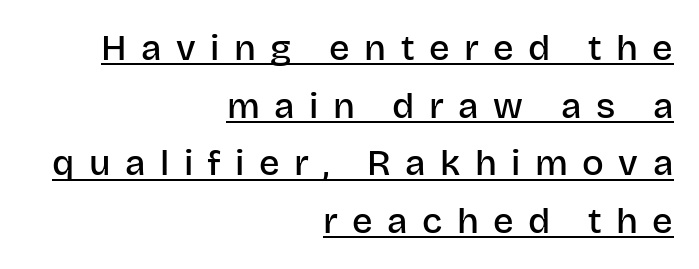
This sample has the flowing, uneven cadence of proportional lettering. Decoration check: the copy is underlined. This is roman type, the default non-slanted kind. To sum up the face: it is a sans, with no serifs. If you drew a ruler down the right edge, every line would touch it. The block of text has a typical density, with ordinary space between rows.
